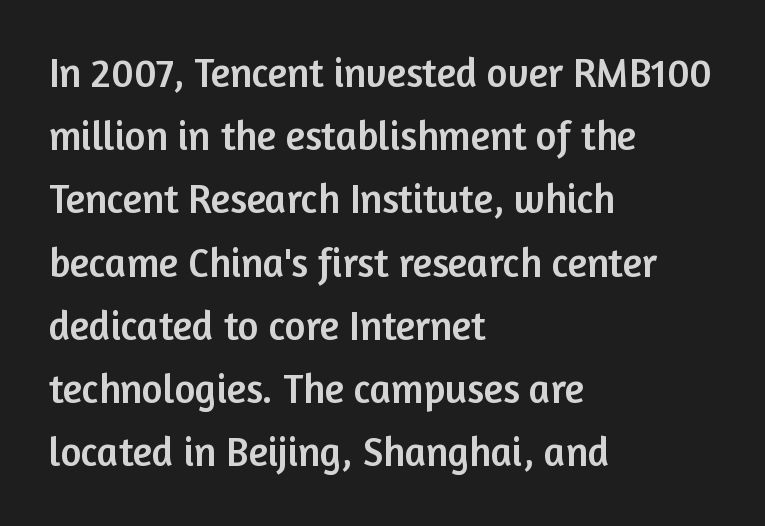
{"serif": "no", "italic": "no", "width": "normal", "stroke_contrast": "low", "x_height": "medium", "monospaced": "no", "underline": "no", "align": "left", "line_spacing": "normal", "line_spacing_ratio": 1.58, "letter_spacing": "normal", "letter_spacing_em": 0.0, "glyph_px": 40}
